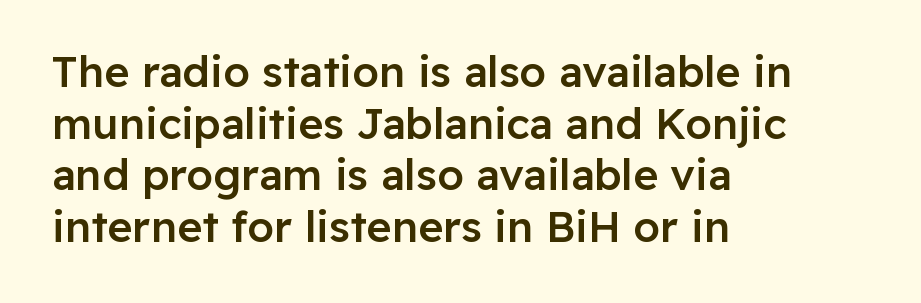
I'd call this a sans setting — the letters go barefoot. Does the lettering tilt? It doesn't — this is upright. Horizontally, the lines are justified to the leading edge only. These lines are rendered in a variable-pitch font. On the weight axis this lands at semibold, roughly 600.
